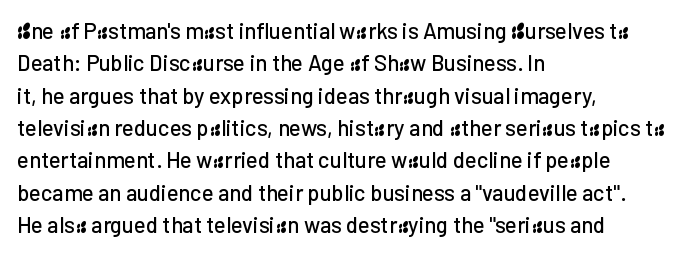
Q: Is the text italic (slanted)? A: No, it is upright.
Q: Is the text underlined? A: No.
Q: How is the paragraph aligned? A: Left-aligned.
Q: Is the spacing between letters normal or unusually wide? A: Normal.
Q: Is the spacing between lines tight, normal or loose? A: Normal.
